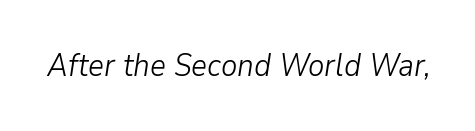
Emphasis-style slanted type is in use. Between one letter and the next there's only the usual sliver of space. The weight tops out at a normal text grade. The glyphs are unaccompanied by any horizontal stroke below them. Proportional: the letters do not fall into vertical columns.
